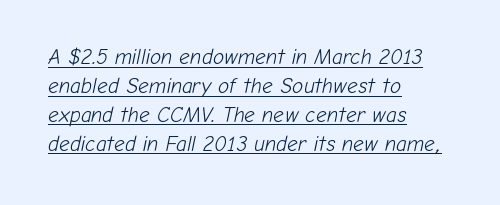
{"italic": "yes", "lean": "right", "slant_degrees": 12, "bold": "no", "underline": "yes", "align": "left", "line_spacing": "normal", "line_spacing_ratio": 1.38, "letter_spacing": "normal", "letter_spacing_em": 0.0, "glyph_px": 21}
